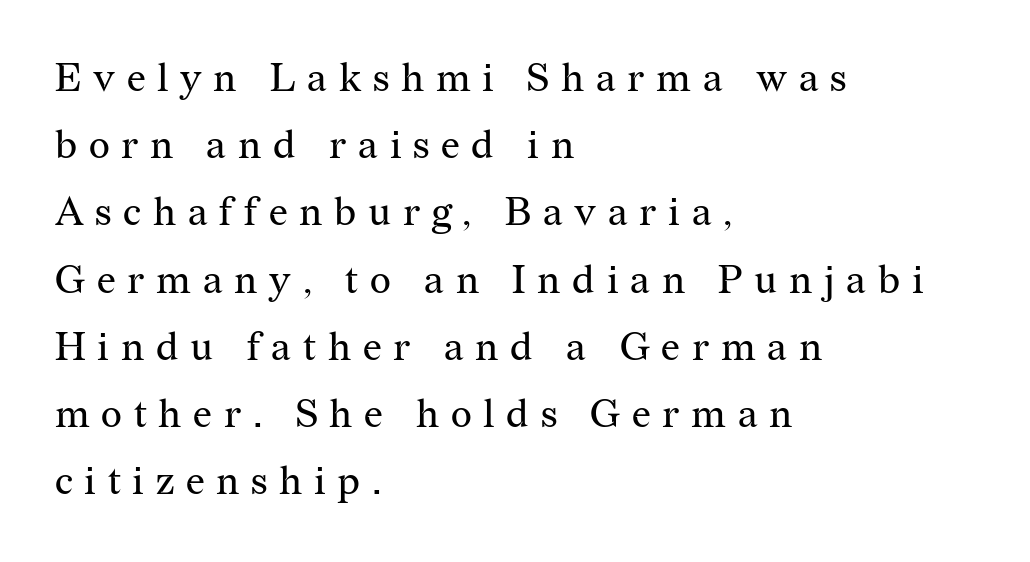
Q: Is the text bold? A: No.
Q: Is the text italic (slanted)? A: No, it is upright.
Q: Is the typeface a serif or a sans-serif typeface? A: Serif.
Q: Is the text underlined? A: No.
Q: How is the paragraph aligned? A: Left-aligned.
Q: Is the spacing between letters normal or unusually wide? A: Unusually wide.
Q: Is the spacing between lines tight, normal or loose? A: Normal.
Q: Width (condensed, normal, or wide)? A: Normal.
Q: Stroke contrast? A: Medium.
Q: x-height? A: Medium.
Q: Monospaced? A: No.
